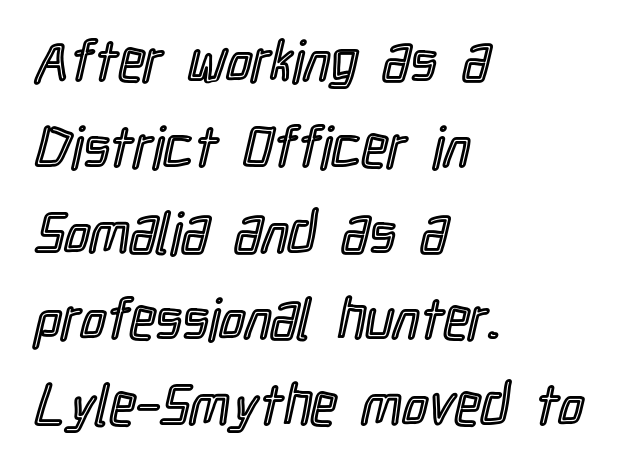
The image shows 57 px condensed type; set left-aligned, normal line spacing (1.51x), normal letter spacing, not underlined; a medium x-height.
